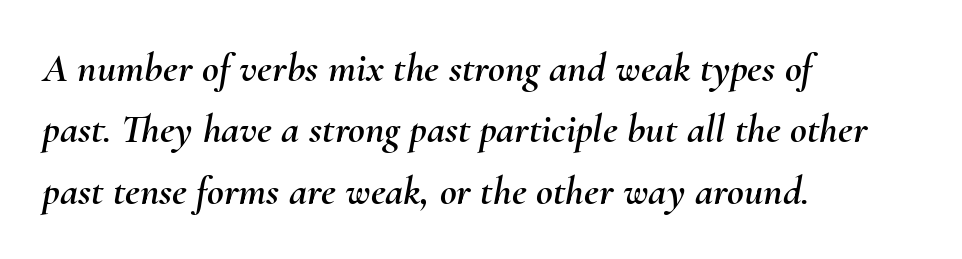
The image shows 41 px text type, italic (leaning right); set left-aligned, normal line spacing (1.5x), normal letter spacing, not underlined; medium stroke contrast and a small x-height.
